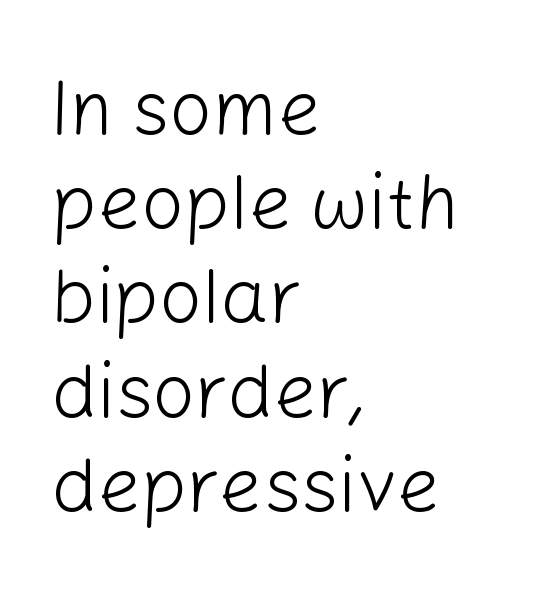
The image shows 76 px light sans-serif type, upright; set left-aligned, line spacing 1.24x, normal letter spacing, not underlined; low stroke contrast and a medium x-height.
